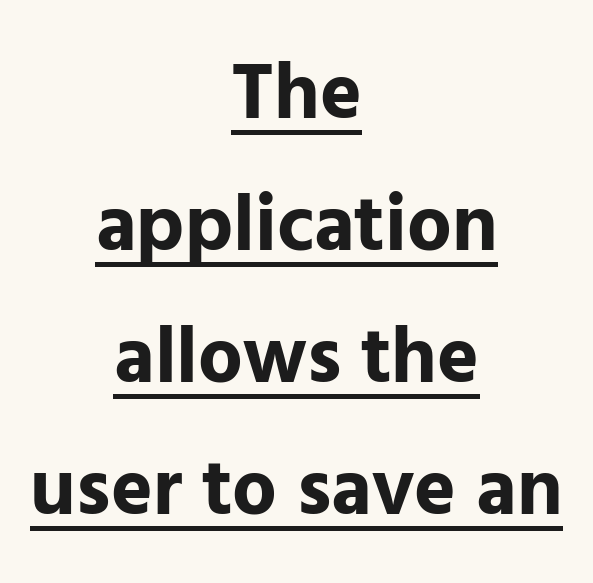
Honestly, the letter spacing is just normal — you wouldn't notice it. This is roman type, the default non-slanted kind. Regular leading. Unlike a traditional serif, this face leaves its strokes unadorned. You can see a thin bar hugging the bottom of the glyphs.
